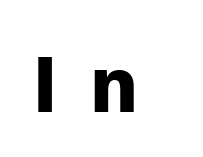
This is roman type, the default non-slanted kind. Tracking here is generous; glyphs stand well apart from one another. Proportional: the letters do not fall into vertical columns. The designer went with a sans here, leaving each stem footless. A bare baseline throughout the passage.
